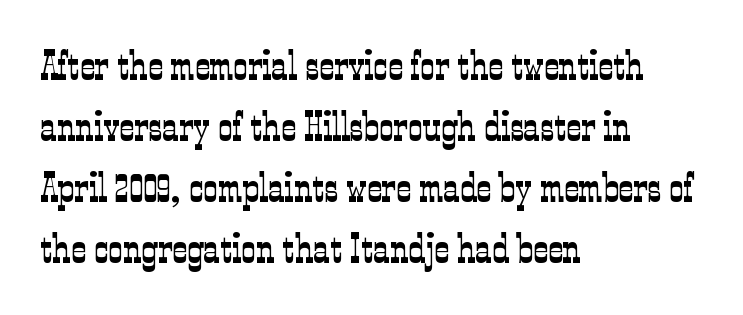
Think of a printed novel: that variable character pitch is what you see here. Compared with typical body copy, the letter spacing here is the same. Rule under the text: the space is simply empty. In terms of letterform style, serifs are clearly present. Weight class: somewhere from thin through regular. If you drew a line through each stem, it would be perfectly vertical.
